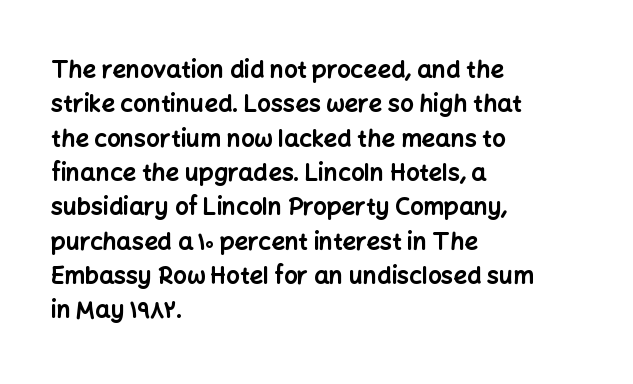
Q: Is the text bold? A: Yes.
Q: Is the text italic (slanted)? A: No, it is upright.
Q: Is the text underlined? A: No.
Q: How is the paragraph aligned? A: Left-aligned.
Q: Is the spacing between letters normal or unusually wide? A: Normal.
Q: Is the spacing between lines tight, normal or loose? A: Normal.
